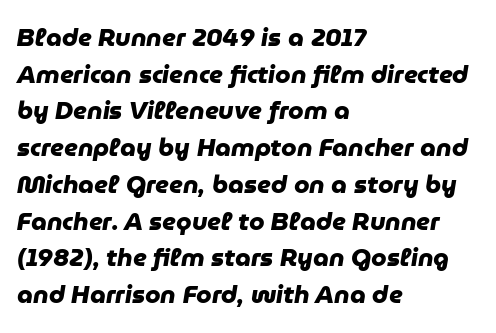
Q: Is the text bold? A: Yes.
Q: Is the text underlined? A: No.
Q: How is the paragraph aligned? A: Left-aligned.
Q: Is the spacing between letters normal or unusually wide? A: Normal.
Q: Is the spacing between lines tight, normal or loose? A: Normal.
